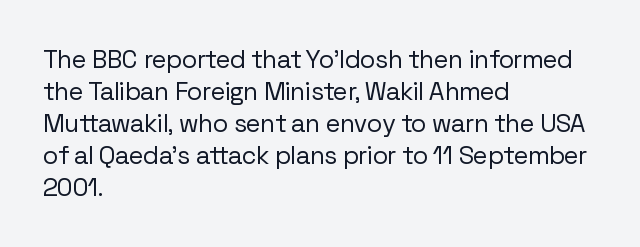
{"italic": "no", "bold": "no", "underline": "no", "align": "left", "line_spacing": "normal", "line_spacing_ratio": 1.28, "letter_spacing": "normal", "letter_spacing_em": 0.0, "glyph_px": 25}
